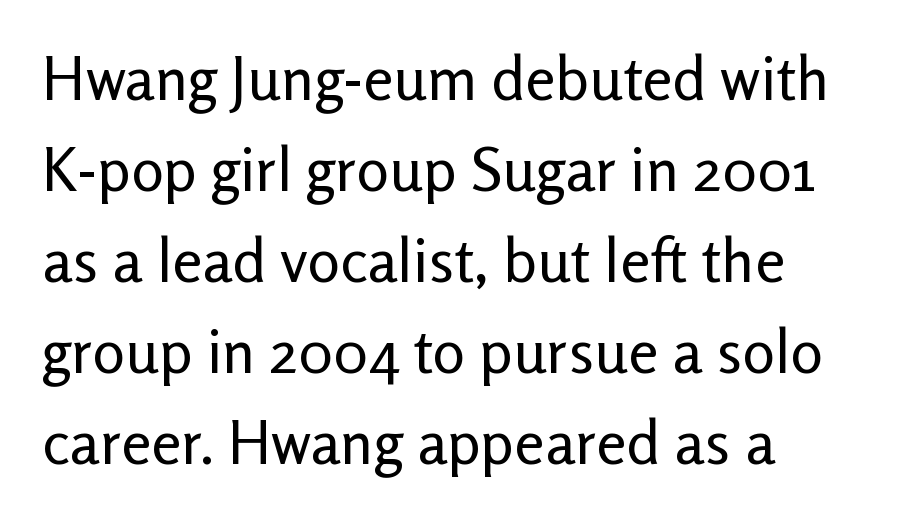
{"serif": "no", "italic": "no", "bold": "no", "weight": "regular", "width": "normal", "stroke_contrast": "low", "x_height": "medium", "monospaced": "no", "underline": "no", "align": "left", "line_spacing": "normal", "line_spacing_ratio": 1.49, "letter_spacing": "normal", "letter_spacing_em": 0.0, "glyph_px": 61}
